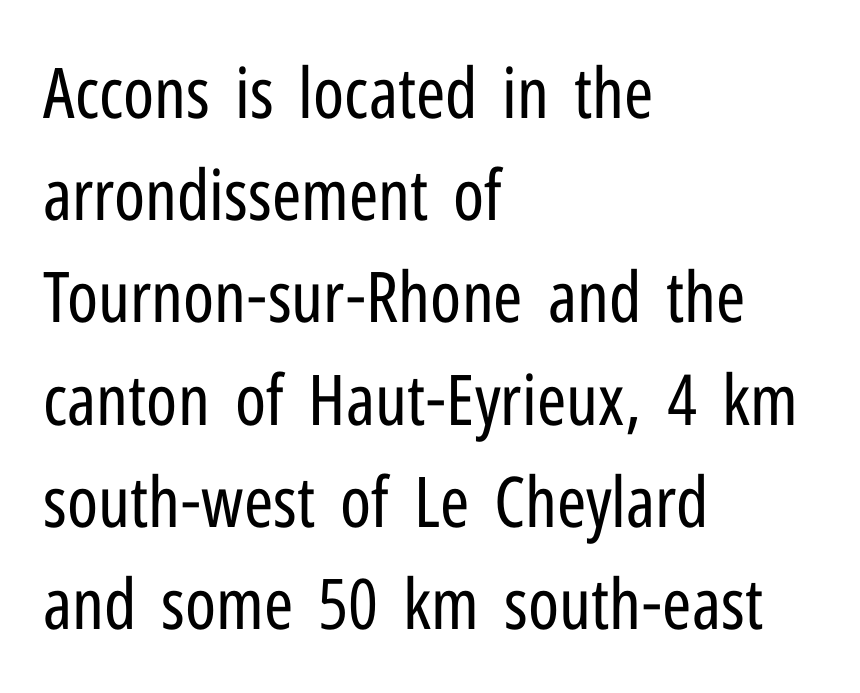
{"serif": "no", "italic": "no", "bold": "no", "weight": "regular", "width": "condensed", "stroke_contrast": "low", "x_height": "medium", "monospaced": "no", "underline": "no", "align": "left", "line_spacing": "normal", "line_spacing_ratio": 1.46, "letter_spacing": "normal", "letter_spacing_em": 0.0, "glyph_px": 70}
